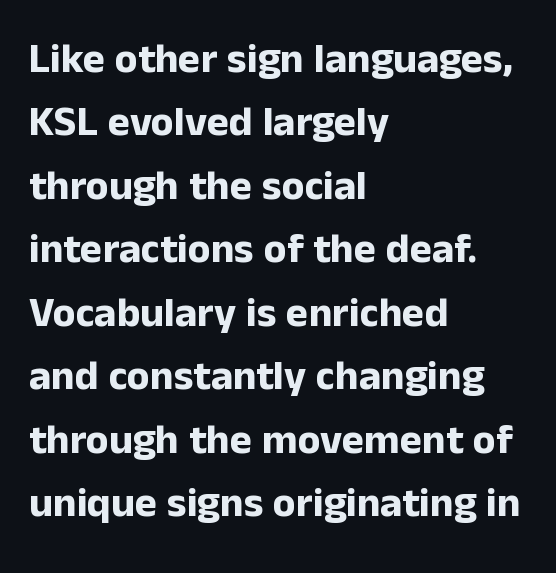
{"serif": "no", "italic": "no", "bold": "yes", "weight": "bold", "width": "normal", "stroke_contrast": "low", "x_height": "medium", "monospaced": "no", "underline": "no", "align": "left", "line_spacing": "normal", "line_spacing_ratio": 1.51, "letter_spacing": "normal", "letter_spacing_em": 0.0, "glyph_px": 42}
